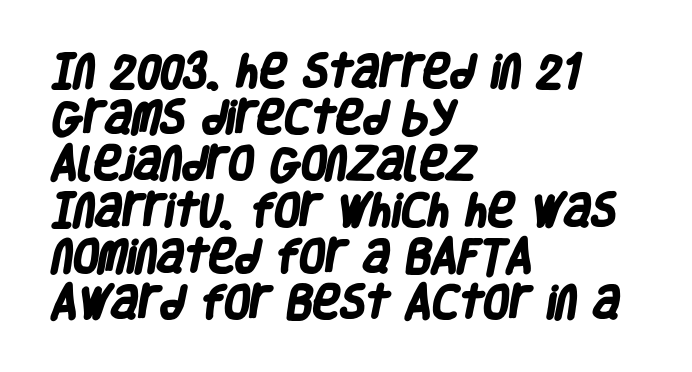
Q: Is the text bold? A: Yes.
Q: Is the typeface a serif or a sans-serif typeface? A: Sans-serif.
Q: Is the text underlined? A: No.
Q: How is the paragraph aligned? A: Left-aligned.
Q: Is the spacing between letters normal or unusually wide? A: Normal.
Q: Is the spacing between lines tight, normal or loose? A: Normal.
Q: Width (condensed, normal, or wide)? A: Condensed.
Q: Stroke contrast? A: Low.
Q: x-height? A: Large.
Q: Monospaced? A: No.
